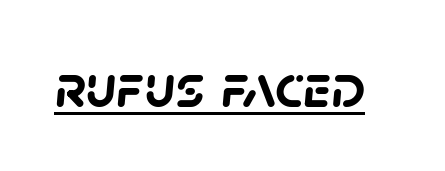
Somebody hit Ctrl+U on this one — the words are underlined. Letter spacing: default. Note: no serifs on the glyphs. The letters advance in unequal steps, a hallmark of proportional type.
